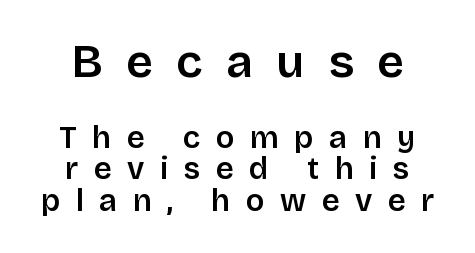
Q: Is the text bold? A: Semi-bold.
Q: Is the text italic (slanted)? A: No, it is upright.
Q: Is the typeface a serif or a sans-serif typeface? A: Sans-serif.
Q: Is the text underlined? A: No.
Q: How is the paragraph aligned? A: Centered.
Q: Is the spacing between letters normal or unusually wide? A: Unusually wide.
Q: Is the spacing between lines tight, normal or loose? A: Tight.
Q: Which block of text is set in a larger size, the first (top) or the second (bottom)? A: The first (top) one.
Q: Width (condensed, normal, or wide)? A: Normal.
Q: Stroke contrast? A: Low.
Q: x-height? A: Large.
Q: Monospaced? A: No.
